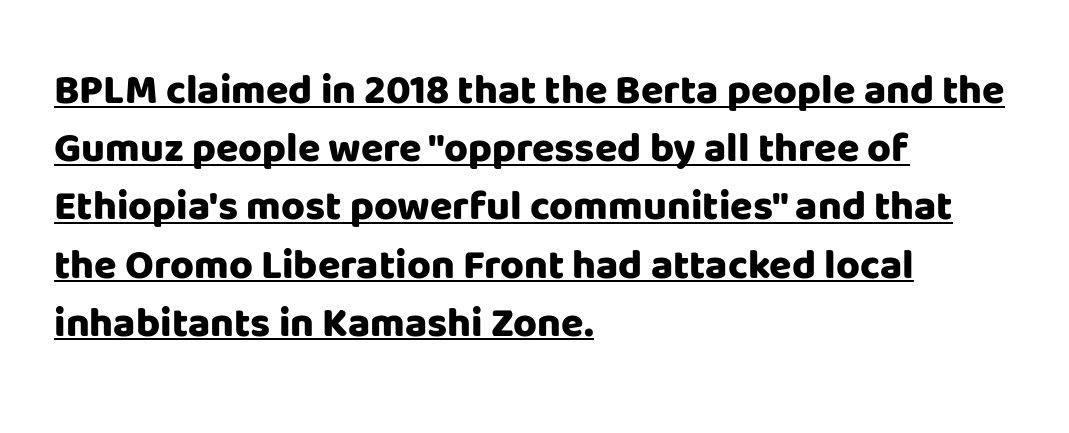
The image shows 41 px heavy sans-serif type, upright; set left-aligned, normal line spacing (1.42x), normal letter spacing, underlined; low stroke contrast and a large x-height.
